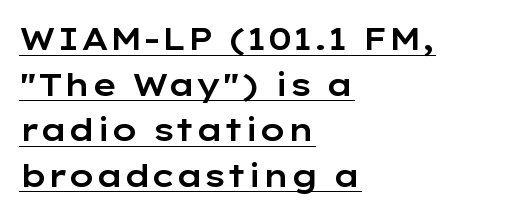
{"serif": "no", "italic": "no", "width": "wide", "stroke_contrast": "low", "x_height": "medium", "monospaced": "no", "underline": "yes", "align": "left", "line_spacing": "normal", "line_spacing_ratio": 1.47, "letter_spacing": "normal", "letter_spacing_em": 0.0, "glyph_px": 31}
